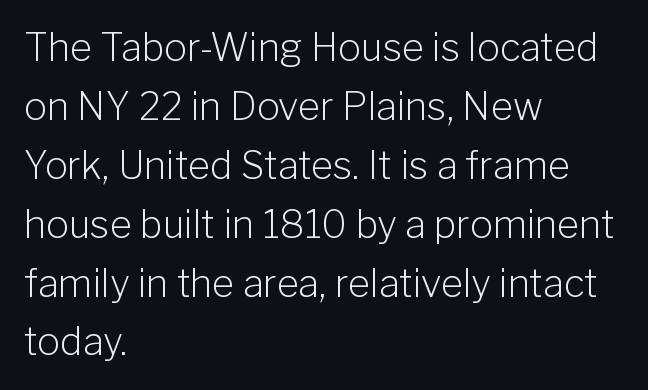
Q: Is the text bold? A: No.
Q: Is the text italic (slanted)? A: No, it is upright.
Q: Is the typeface a serif or a sans-serif typeface? A: Sans-serif.
Q: Is the text underlined? A: No.
Q: How is the paragraph aligned? A: Left-aligned.
Q: Is the spacing between letters normal or unusually wide? A: Normal.
Q: Is the spacing between lines tight, normal or loose? A: Normal.
Q: Width (condensed, normal, or wide)? A: Normal.
Q: Stroke contrast? A: Low.
Q: x-height? A: Medium.
Q: Monospaced? A: No.
